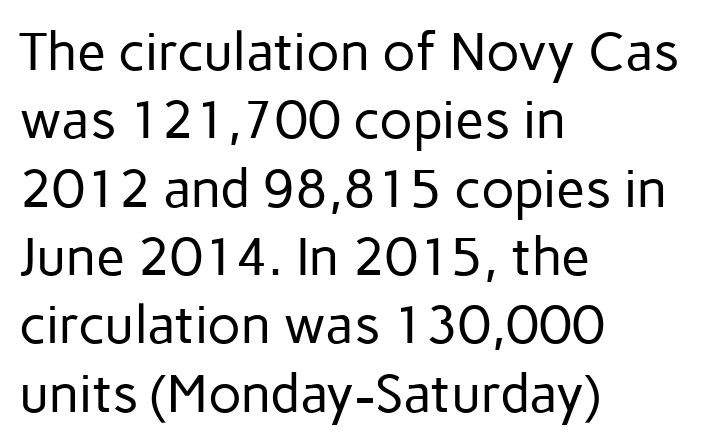
Q: Is the text bold? A: No.
Q: Is the text italic (slanted)? A: No, it is upright.
Q: Is the typeface a serif or a sans-serif typeface? A: Sans-serif.
Q: Is the text underlined? A: No.
Q: How is the paragraph aligned? A: Left-aligned.
Q: Is the spacing between letters normal or unusually wide? A: Normal.
Q: Is the spacing between lines tight, normal or loose? A: Normal.
Q: Width (condensed, normal, or wide)? A: Normal.
Q: Stroke contrast? A: Low.
Q: x-height? A: Medium.
Q: Monospaced? A: No.
